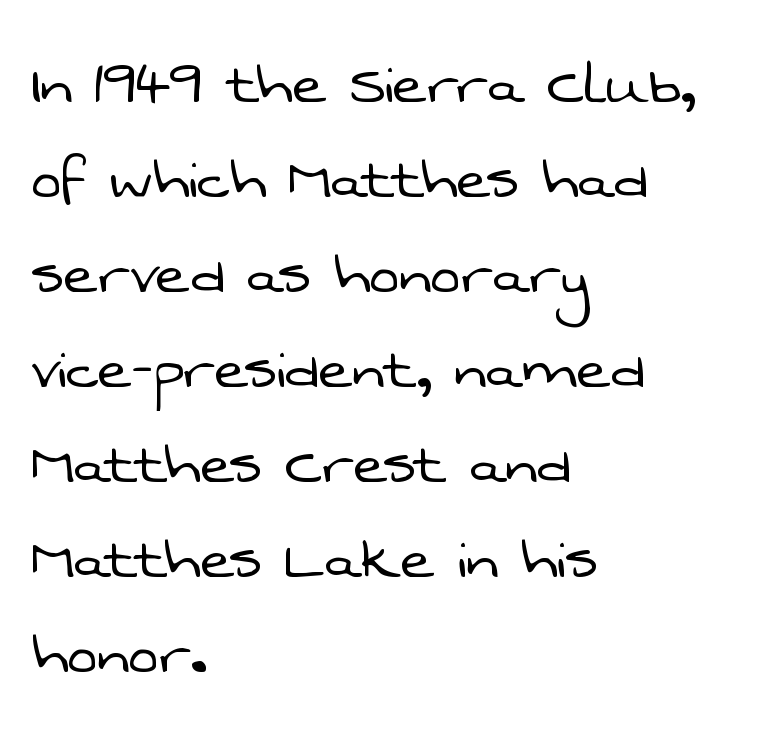
The image shows 72 px light sans-serif type; set left-aligned, normal line spacing (1.32x), normal letter spacing, not underlined; low stroke contrast and a medium x-height.
